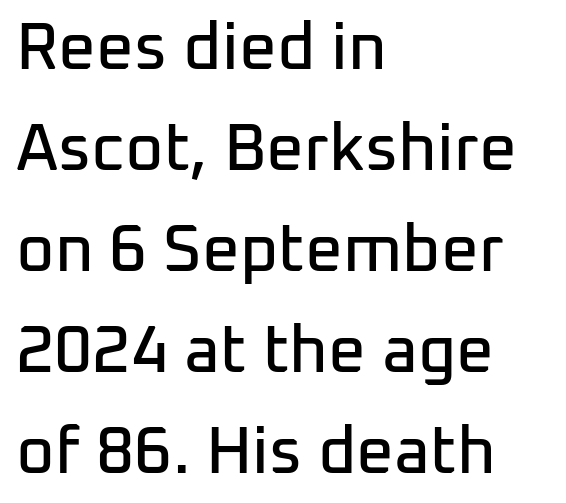
The image shows 66 px sans-serif type, upright; set left-aligned, normal line spacing (1.53x), normal letter spacing, not underlined; low stroke contrast and a medium x-height.
